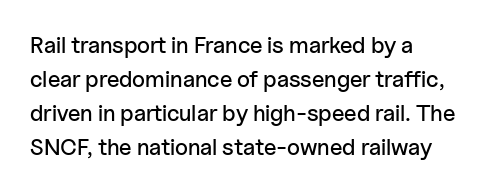
Clear beneath every line of the passage. Notice how descenders clear the ascenders below comfortably — that's standard leading. In terms of letterspacing, this is plain default setting. The lettering stays uniformly vertical, giving the passage a roman look. The lines in this sample share a left origin and differ only in where they stop.
